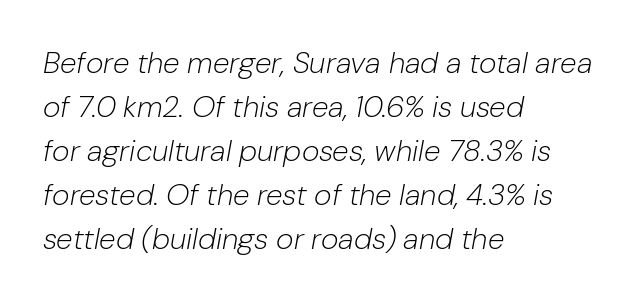
Q: Is the text bold? A: No.
Q: Is the text italic (slanted)? A: Yes, it leans right by about 10 degrees.
Q: Is the text underlined? A: No.
Q: How is the paragraph aligned? A: Left-aligned.
Q: Is the spacing between letters normal or unusually wide? A: Normal.
Q: Is the spacing between lines tight, normal or loose? A: Normal.
Q: Width (condensed, normal, or wide)? A: Normal.
Q: Stroke contrast? A: Low.
Q: x-height? A: Medium.
Q: Monospaced? A: No.
